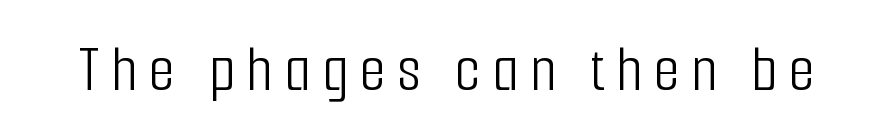
The rendering uses natural spacing where letterforms have individual widths. Quick note: not italic, upright. Bold? No — there's no thickening of the strokes. Bare-footed words on every line. Does the type have serifs? No, each stem ends abruptly.
